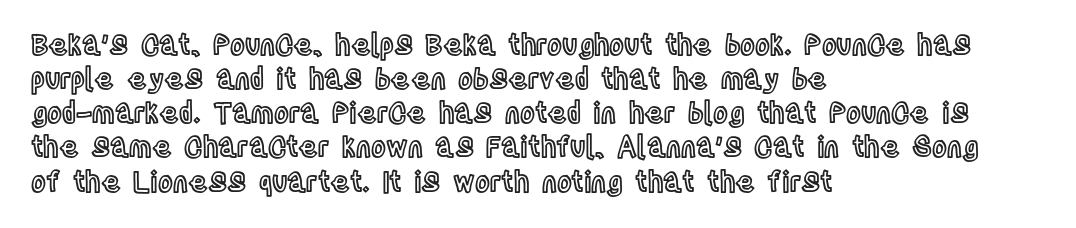
Q: Is the text italic (slanted)? A: No, it is upright.
Q: Is the text underlined? A: No.
Q: How is the paragraph aligned? A: Left-aligned.
Q: Is the spacing between letters normal or unusually wide? A: Normal.
Q: Width (condensed, normal, or wide)? A: Condensed.
Q: x-height? A: Large.
Q: Monospaced? A: No.
